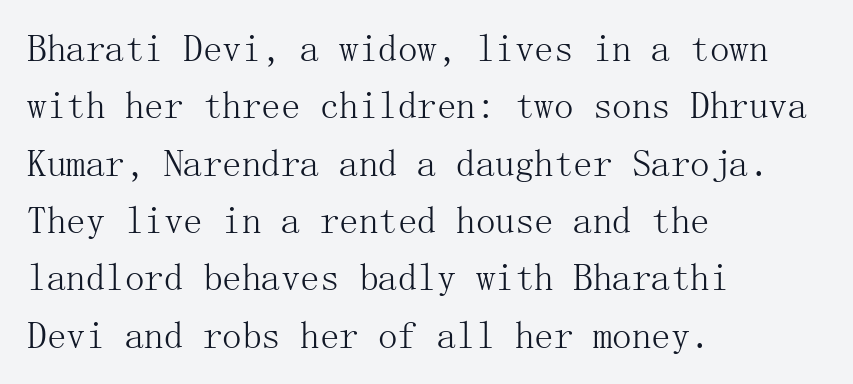
{"serif": "yes", "italic": "no", "bold": "no", "weight": "light", "width": "normal", "stroke_contrast": "medium", "x_height": "medium", "underline": "no", "align": "left", "line_spacing": "normal", "line_spacing_ratio": 1.47, "letter_spacing": "normal", "letter_spacing_em": 0.0, "glyph_px": 39}
